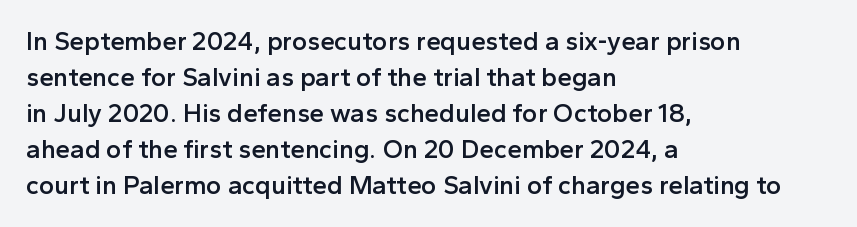
The glyphs have the mass of a demibold cut, below bold. The rendering uses a moderate line-height, typical for paragraphs. Here the glyphs are tracked normally, forming tight word shapes. The rag falls on the right side of this text block.
